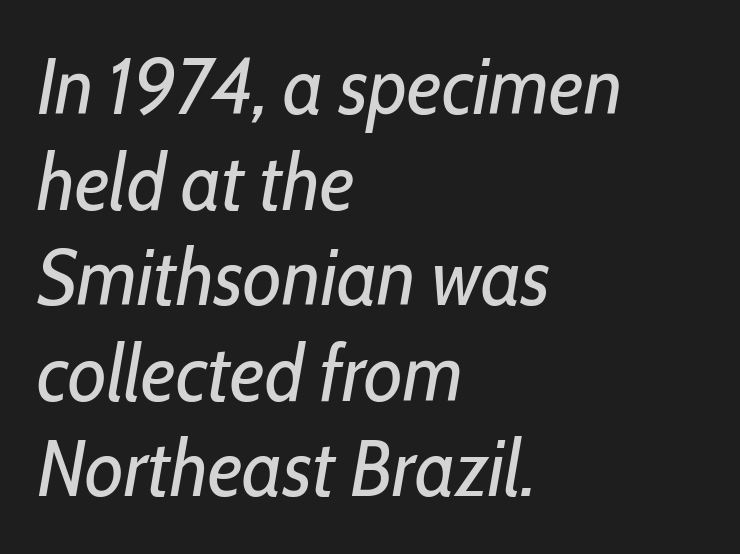
{"italic": "yes", "lean": "right", "slant_degrees": 10, "bold": "no", "weight": "regular", "width": "condensed", "stroke_contrast": "low", "x_height": "medium", "monospaced": "no", "underline": "no", "align": "left", "line_spacing_ratio": 1.21, "letter_spacing": "normal", "letter_spacing_em": 0.0, "glyph_px": 79}
